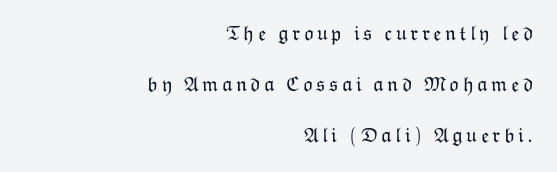
Q: Is the text bold? A: No.
Q: Is the text italic (slanted)? A: No, it is upright.
Q: Is the text underlined? A: No.
Q: How is the paragraph aligned? A: Right-aligned.
Q: Is the spacing between lines tight, normal or loose? A: Loose.
